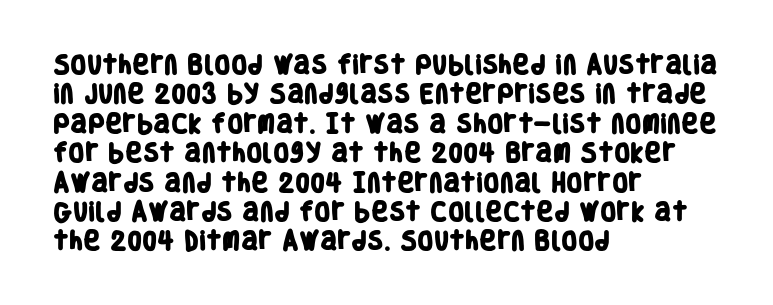
Q: Is the text bold? A: Yes.
Q: Is the text underlined? A: No.
Q: How is the paragraph aligned? A: Left-aligned.
Q: Is the spacing between letters normal or unusually wide? A: Normal.
Q: Is the spacing between lines tight, normal or loose? A: Normal.
